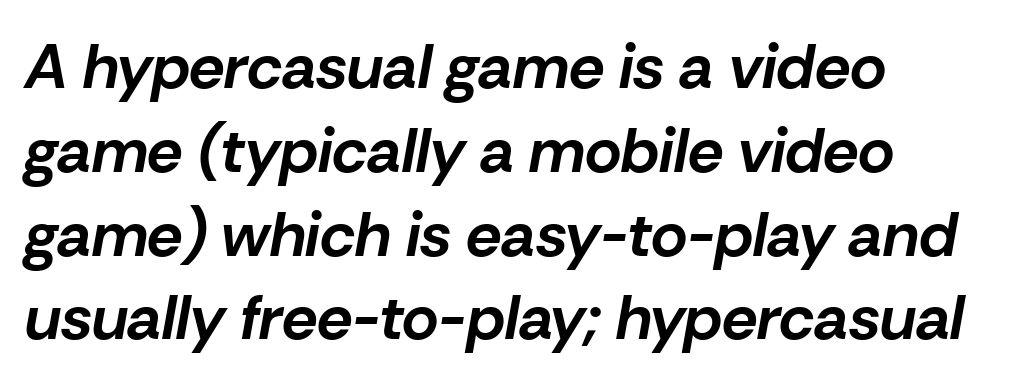
The image shows 63 px bold type, italic (leaning right); set left-aligned, normal line spacing (1.33x), normal letter spacing, not underlined; low stroke contrast and a medium x-height.
